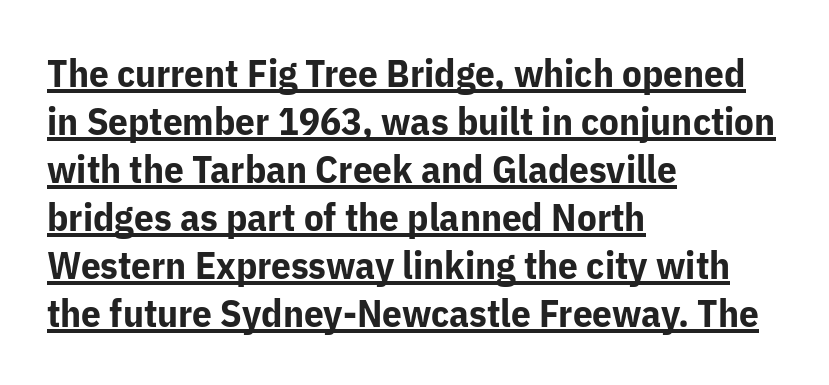
The image shows 39 px bold sans-serif type, upright; set left-aligned, line spacing 1.23x, normal letter spacing, underlined; low stroke contrast and a medium x-height.
